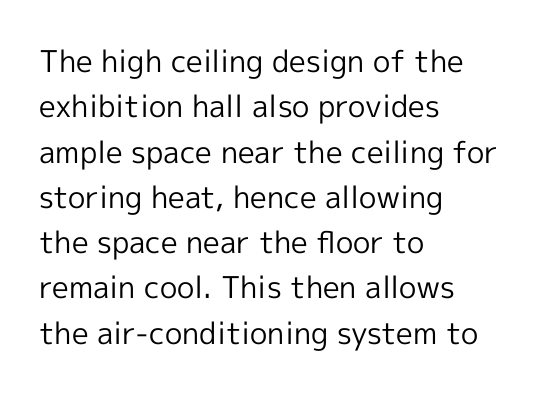
{"serif": "no", "italic": "no", "bold": "no", "weight": "regular", "width": "normal", "x_height": "medium", "monospaced": "no", "underline": "no", "align": "left", "line_spacing": "normal", "line_spacing_ratio": 1.51, "letter_spacing": "normal", "letter_spacing_em": 0.0, "glyph_px": 30}
